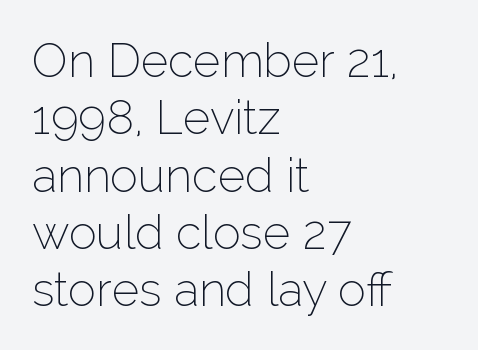
Q: Is the text bold? A: No.
Q: Is the text italic (slanted)? A: No, it is upright.
Q: Is the typeface a serif or a sans-serif typeface? A: Sans-serif.
Q: Is the text underlined? A: No.
Q: How is the paragraph aligned? A: Left-aligned.
Q: Is the spacing between letters normal or unusually wide? A: Normal.
Q: Width (condensed, normal, or wide)? A: Normal.
Q: Stroke contrast? A: Low.
Q: x-height? A: Medium.
Q: Monospaced? A: No.
